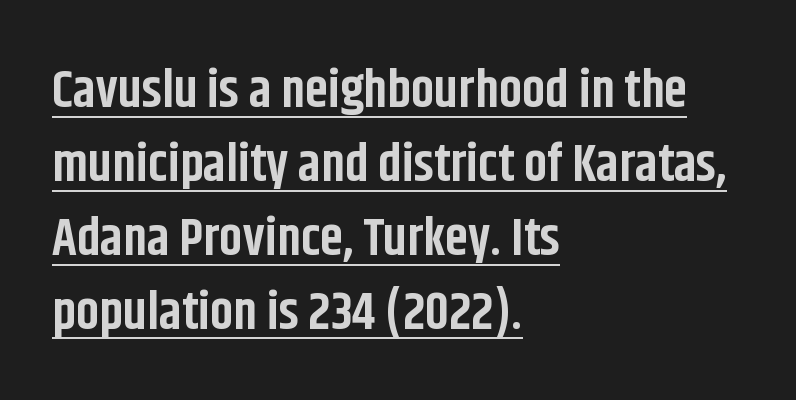
{"serif": "no", "italic": "no", "bold": "yes", "weight": "bold", "width": "condensed", "stroke_contrast": "low", "x_height": "large", "monospaced": "no", "underline": "yes", "align": "left", "line_spacing": "normal", "line_spacing_ratio": 1.42, "letter_spacing": "normal", "letter_spacing_em": 0.0, "glyph_px": 52}
